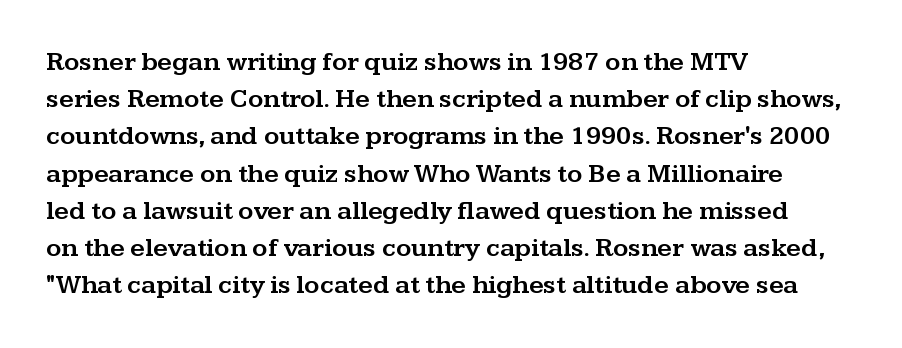
Q: Is the text italic (slanted)? A: No, it is upright.
Q: Is the text underlined? A: No.
Q: How is the paragraph aligned? A: Left-aligned.
Q: Is the spacing between letters normal or unusually wide? A: Normal.
Q: Is the spacing between lines tight, normal or loose? A: Normal.
